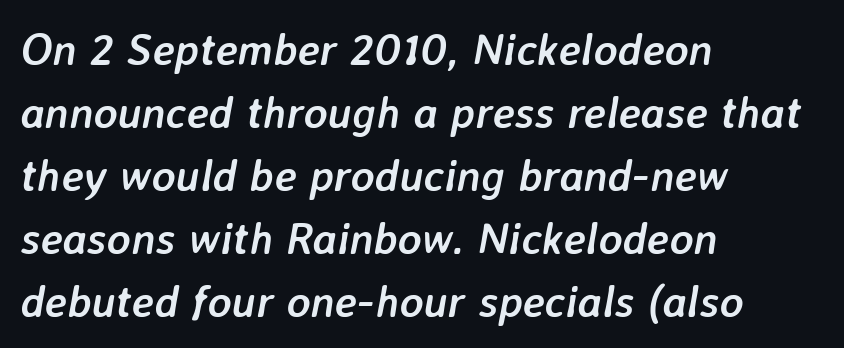
Q: Is the text bold? A: Yes.
Q: Is the text italic (slanted)? A: Yes, it leans right by about 7 degrees.
Q: Is the text underlined? A: No.
Q: How is the paragraph aligned? A: Left-aligned.
Q: Is the spacing between letters normal or unusually wide? A: Normal.
Q: Is the spacing between lines tight, normal or loose? A: Normal.
Q: Width (condensed, normal, or wide)? A: Normal.
Q: Stroke contrast? A: Low.
Q: x-height? A: Medium.
Q: Monospaced? A: No.
